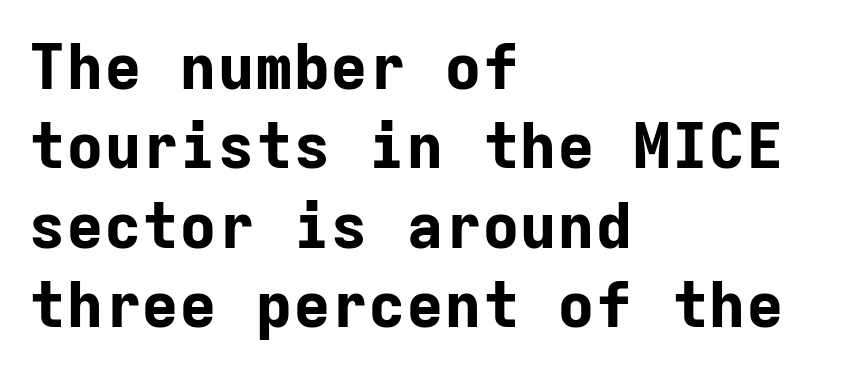
The typeface chosen for these lines omits serifs. One-word summary of the alignment: left. The face used here is rendered with its standard letterfit. Honestly, there is no underline to notice here at all.
